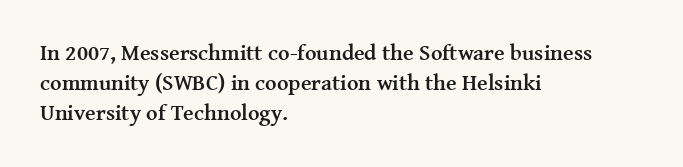
Q: Is the text bold? A: Yes.
Q: Is the text italic (slanted)? A: No, it is upright.
Q: Is the text underlined? A: No.
Q: How is the paragraph aligned? A: Left-aligned.
Q: Is the spacing between letters normal or unusually wide? A: Normal.
Q: Is the spacing between lines tight, normal or loose? A: Normal.
